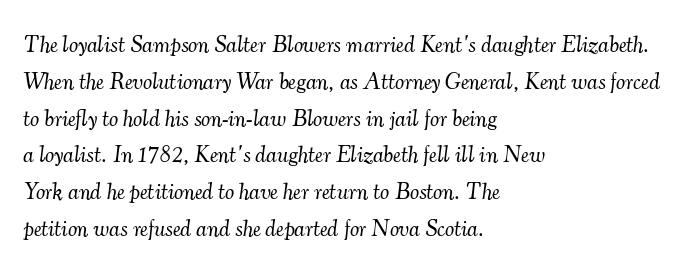
The image shows 23 px text type, italic (leaning right); set left-aligned, normal line spacing (1.6x), normal letter spacing, not underlined.
